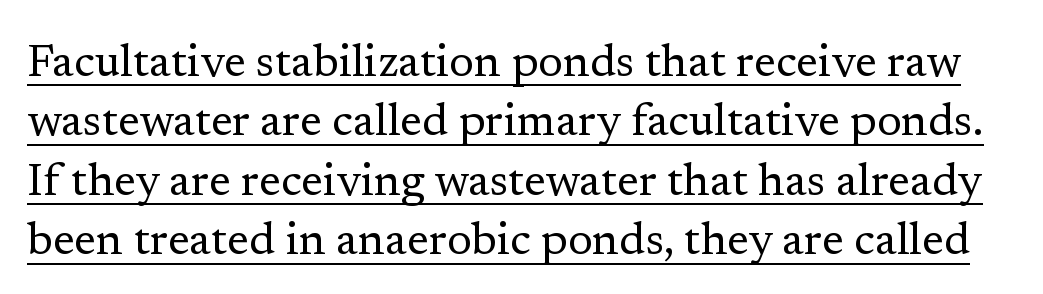
{"serif": "yes", "italic": "no", "bold": "no", "weight": "regular", "width": "normal", "stroke_contrast": "low", "x_height": "medium", "monospaced": "no", "underline": "yes", "line_spacing": "normal", "line_spacing_ratio": 1.32, "letter_spacing": "normal", "letter_spacing_em": 0.0, "glyph_px": 45}
